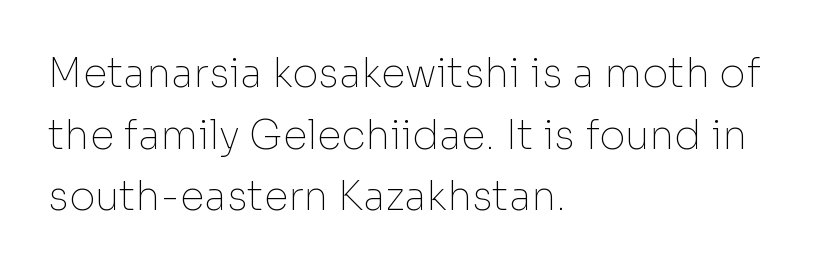
Nope, no serifs anywhere on these letters. The rendering keeps characters at their native spacing. Students, observe: this is what conventionally led text looks like. Layout note: lines flush left. This is roman type, the default non-slanted kind.
